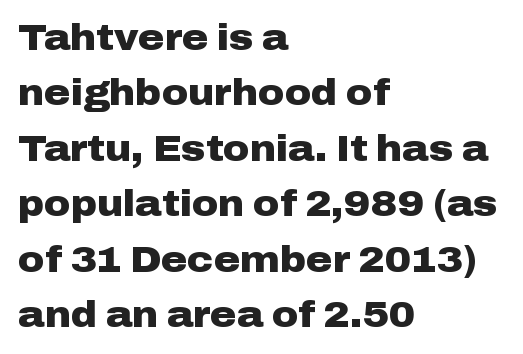
Q: Is the text bold? A: Yes.
Q: Is the text italic (slanted)? A: No, it is upright.
Q: Is the typeface a serif or a sans-serif typeface? A: Sans-serif.
Q: Is the text underlined? A: No.
Q: How is the paragraph aligned? A: Left-aligned.
Q: Is the spacing between letters normal or unusually wide? A: Normal.
Q: Is the spacing between lines tight, normal or loose? A: Normal.
Q: Width (condensed, normal, or wide)? A: Wide.
Q: Stroke contrast? A: Low.
Q: x-height? A: Medium.
Q: Monospaced? A: No.
